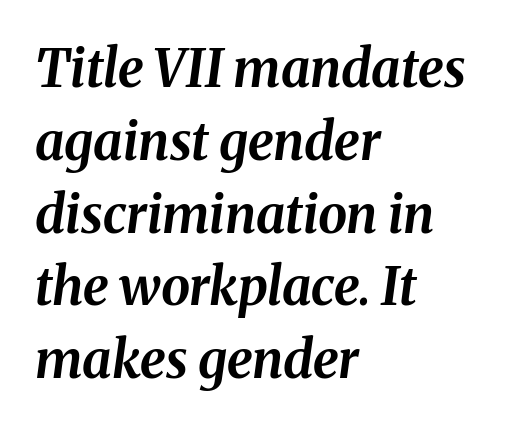
{"italic": "yes", "lean": "right", "slant_degrees": 8, "bold": "yes", "weight": "bold", "width": "normal", "stroke_contrast": "medium", "x_height": "medium", "monospaced": "no", "underline": "no", "align": "left", "line_spacing": "normal", "line_spacing_ratio": 1.4, "letter_spacing": "normal", "letter_spacing_em": 0.0, "glyph_px": 52}
